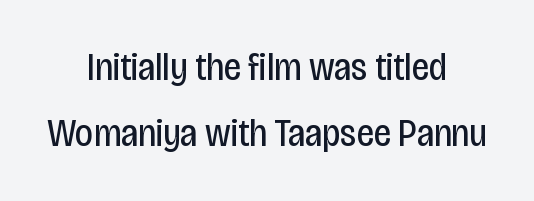
Compared with typical paragraphs, the rows here are spaced about the same. Compared with typical body copy, the letter spacing here is the same. Alignment: centered. If you drew a line through each stem, it would be perfectly vertical. Serifs: no, the terminals of the letterforms are clean. Each letter keeps its own natural width here, so spacing adapts to shape.
